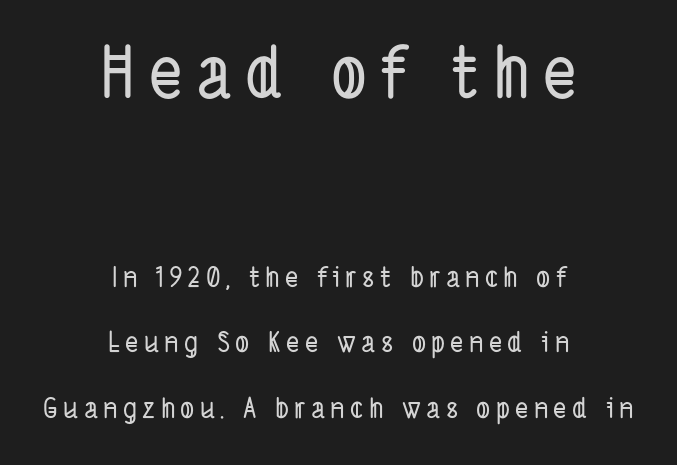
Q: Is the typeface a serif or a sans-serif typeface? A: Sans-serif.
Q: Is the text underlined? A: No.
Q: How is the paragraph aligned? A: Centered.
Q: Is the spacing between lines tight, normal or loose? A: Loose.
Q: Which block of text is set in a larger size, the first (top) or the second (bottom)? A: The first (top) one.
Q: Width (condensed, normal, or wide)? A: Condensed.
Q: Stroke contrast? A: Low.
Q: x-height? A: Medium.
Q: Monospaced? A: No.
